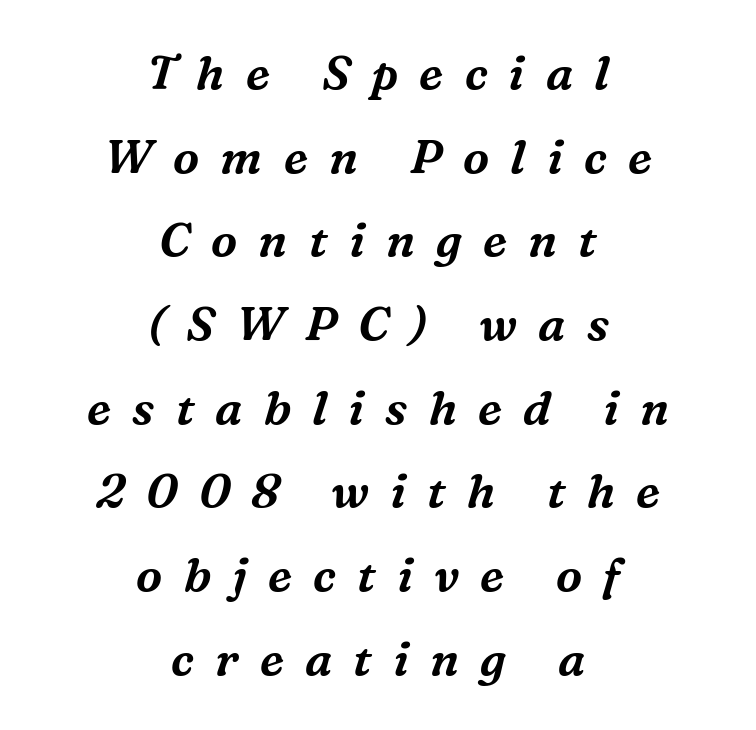
Q: Is the text italic (slanted)? A: Yes, it leans right by about 16 degrees.
Q: Is the typeface a serif or a sans-serif typeface? A: Serif.
Q: Is the text underlined? A: No.
Q: How is the paragraph aligned? A: Centered.
Q: Is the spacing between letters normal or unusually wide? A: Unusually wide.
Q: Width (condensed, normal, or wide)? A: Normal.
Q: Stroke contrast? A: Medium.
Q: x-height? A: Medium.
Q: Monospaced? A: No.
